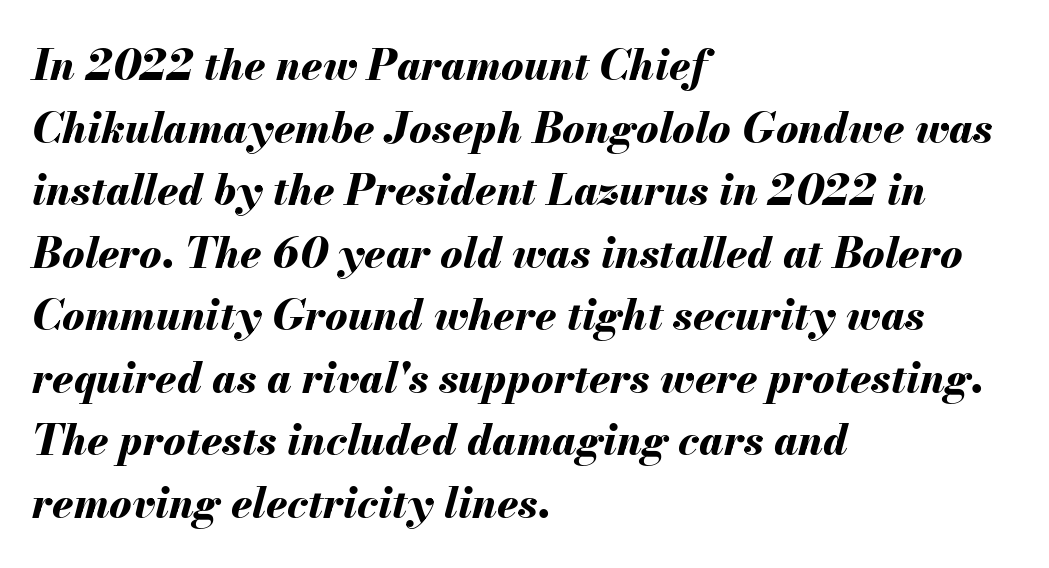
{"italic": "yes", "lean": "right", "slant_degrees": 13, "bold": "yes", "weight": "bold", "width": "normal", "stroke_contrast": "medium", "x_height": "small", "monospaced": "no", "underline": "no", "align": "left", "line_spacing": "normal", "line_spacing_ratio": 1.49, "letter_spacing": "normal", "letter_spacing_em": 0.0, "glyph_px": 42}
